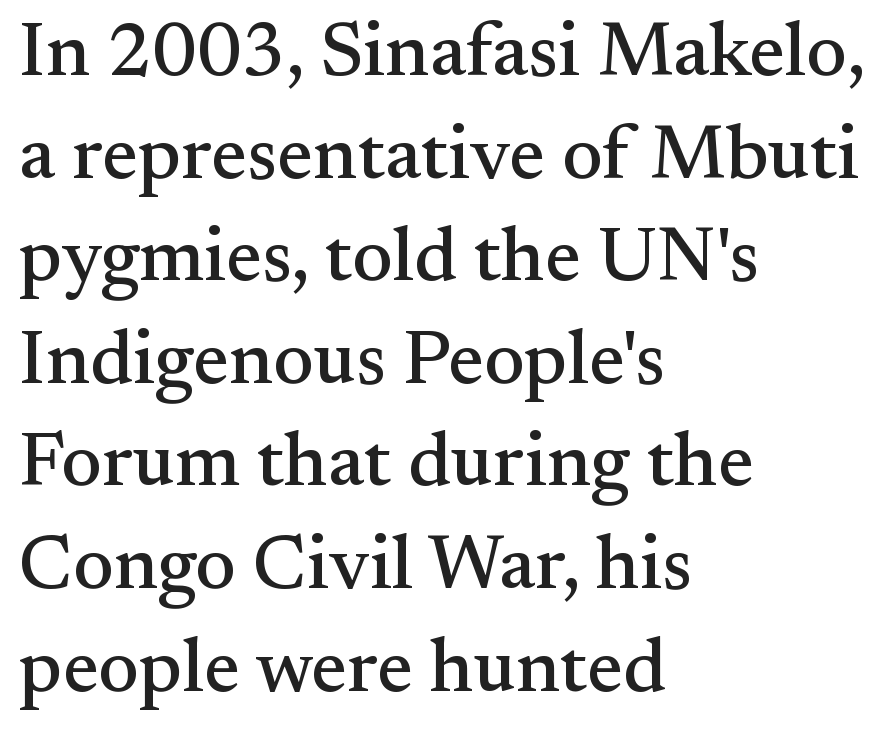
The image shows 76 px serif type, upright; set left-aligned, normal line spacing (1.35x), normal letter spacing, not underlined; medium stroke contrast and a small x-height.
